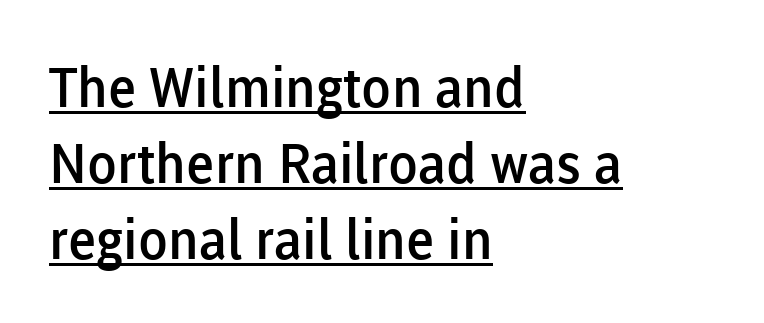
The image shows 55 px semibold sans-serif type, upright; set left-aligned, normal line spacing (1.38x), normal letter spacing, underlined; low stroke contrast and a medium x-height.
